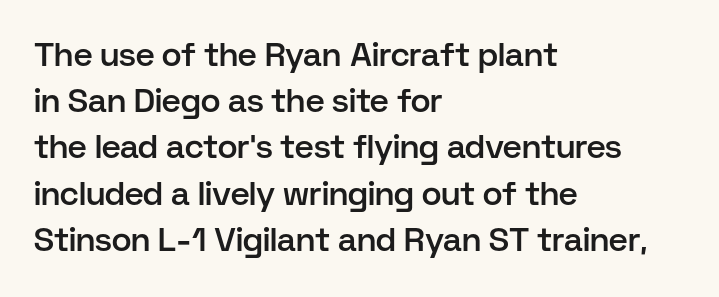
Q: Is the text bold? A: Semi-bold.
Q: Is the text italic (slanted)? A: No, it is upright.
Q: Is the typeface a serif or a sans-serif typeface? A: Sans-serif.
Q: Is the text underlined? A: No.
Q: How is the paragraph aligned? A: Left-aligned.
Q: Is the spacing between letters normal or unusually wide? A: Normal.
Q: Is the spacing between lines tight, normal or loose? A: Normal.
Q: Width (condensed, normal, or wide)? A: Normal.
Q: Stroke contrast? A: Low.
Q: x-height? A: Medium.
Q: Monospaced? A: No.
